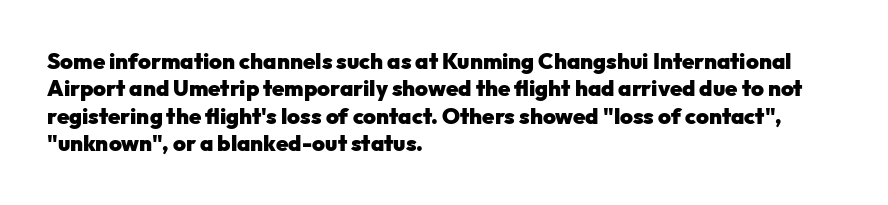
{"italic": "no", "bold": "yes", "underline": "no", "align": "left", "line_spacing": "normal", "line_spacing_ratio": 1.25, "letter_spacing": "normal", "letter_spacing_em": 0.0, "glyph_px": 22}
